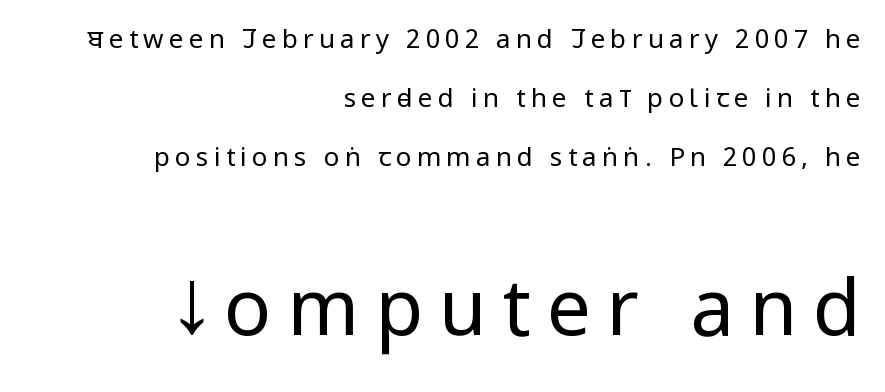
{"serif": "no", "italic": "no", "bold": "no", "weight": "regular", "width": "condensed", "stroke_contrast": "low", "x_height": "large", "monospaced": "no", "underline": "no", "align": "right", "line_spacing": "loose", "line_spacing_ratio": 2.27, "letter_spacing": "wide", "letter_spacing_em": 0.2, "larger_block": "second", "size_ratio": 3.0, "glyph_px": 78}
